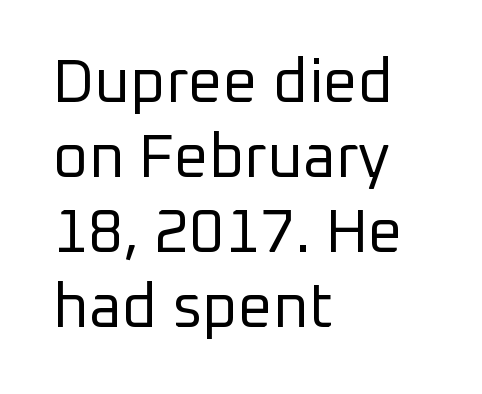
The image shows 61 px regular-weight sans-serif type, upright; set left-aligned, line spacing 1.23x, normal letter spacing, not underlined; low stroke contrast and a medium x-height.
